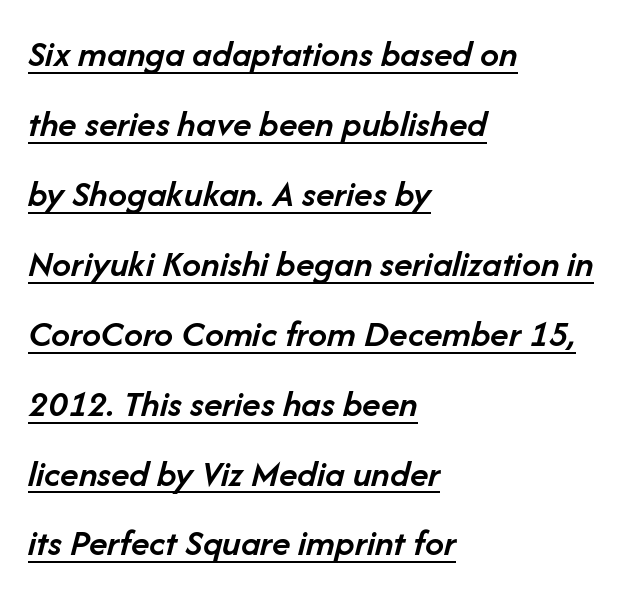
{"italic": "yes", "lean": "right", "slant_degrees": 14, "bold": "semi", "weight": "semibold", "width": "normal", "stroke_contrast": "low", "x_height": "medium", "monospaced": "no", "underline": "yes", "align": "left", "line_spacing_ratio": 1.84, "letter_spacing": "normal", "letter_spacing_em": 0.0, "glyph_px": 38}
